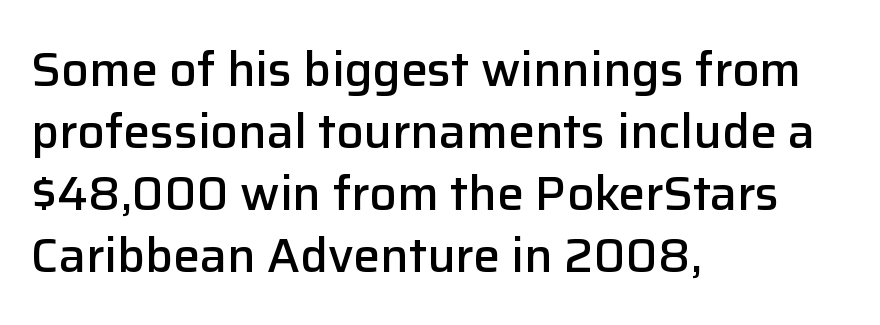
{"serif": "no", "italic": "no", "bold": "semi", "weight": "semibold", "width": "normal", "stroke_contrast": "low", "x_height": "medium", "monospaced": "no", "underline": "no", "align": "left", "line_spacing": "normal", "line_spacing_ratio": 1.29, "letter_spacing": "normal", "letter_spacing_em": 0.0, "glyph_px": 48}
